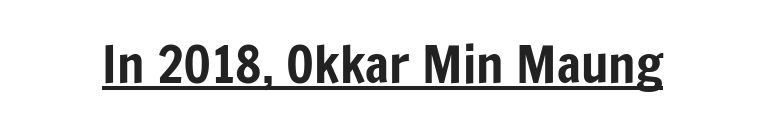
Look at the bottom of the vertical strokes: they stop flat, with no serifs. Italic? Not at all — the glyphs are vertical. Like a heading marked for emphasis, these lines bear an underscore. Note the varied advance widths — an 'i' is clearly narrower than an 'm'. Default kerning and tracking; the words read as compact shapes.
